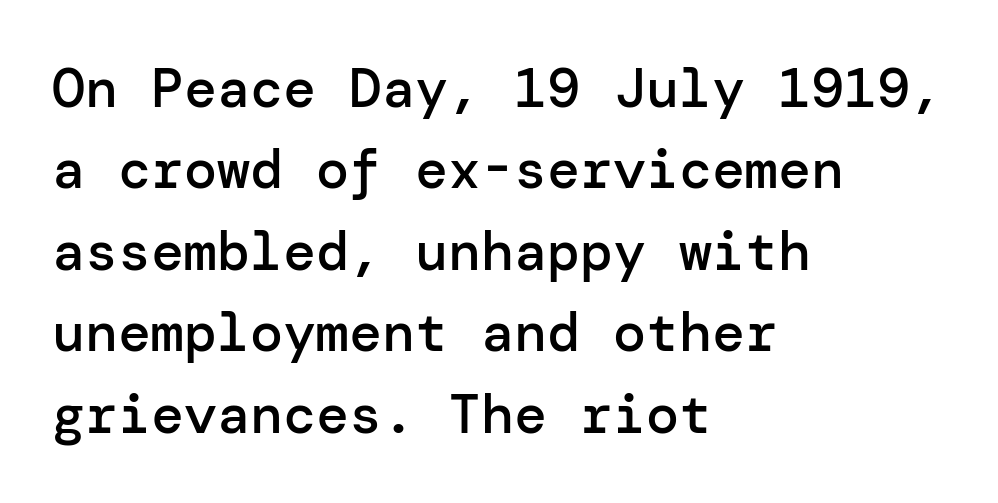
Q: Is the text bold? A: Semi-bold.
Q: Is the text italic (slanted)? A: No, it is upright.
Q: Is the typeface a serif or a sans-serif typeface? A: Sans-serif.
Q: Is the text underlined? A: No.
Q: How is the paragraph aligned? A: Left-aligned.
Q: Is the spacing between letters normal or unusually wide? A: Normal.
Q: Is the spacing between lines tight, normal or loose? A: Normal.
Q: Width (condensed, normal, or wide)? A: Normal.
Q: Stroke contrast? A: Low.
Q: x-height? A: Medium.
